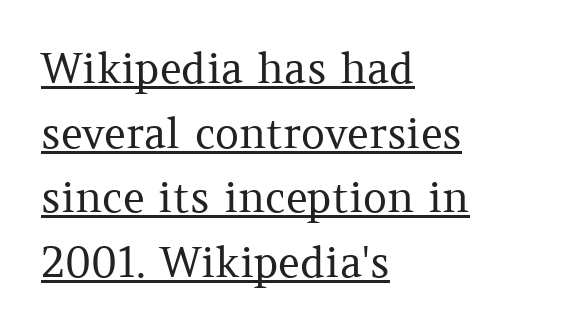
The image shows 42 px regular-weight serif type, upright; set left-aligned, normal line spacing (1.54x), normal letter spacing, underlined; medium stroke contrast and a medium x-height.
